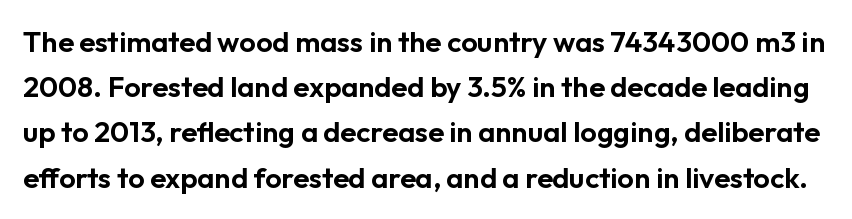
Q: Is the text italic (slanted)? A: No, it is upright.
Q: Is the typeface a serif or a sans-serif typeface? A: Sans-serif.
Q: Is the text underlined? A: No.
Q: Is the spacing between letters normal or unusually wide? A: Normal.
Q: Is the spacing between lines tight, normal or loose? A: Normal.
Q: Width (condensed, normal, or wide)? A: Normal.
Q: Stroke contrast? A: Low.
Q: x-height? A: Medium.
Q: Monospaced? A: No.
